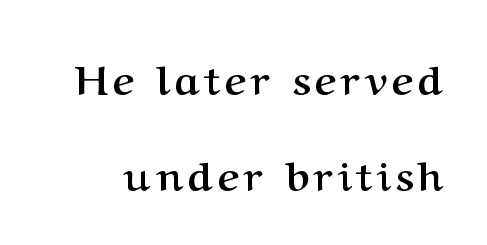
Q: Is the text bold? A: Yes.
Q: Is the text italic (slanted)? A: No, it is upright.
Q: Is the typeface a serif or a sans-serif typeface? A: Serif.
Q: Is the text underlined? A: No.
Q: Is the spacing between lines tight, normal or loose? A: Loose.
Q: Width (condensed, normal, or wide)? A: Normal.
Q: Stroke contrast? A: Medium.
Q: x-height? A: Medium.
Q: Monospaced? A: No.
